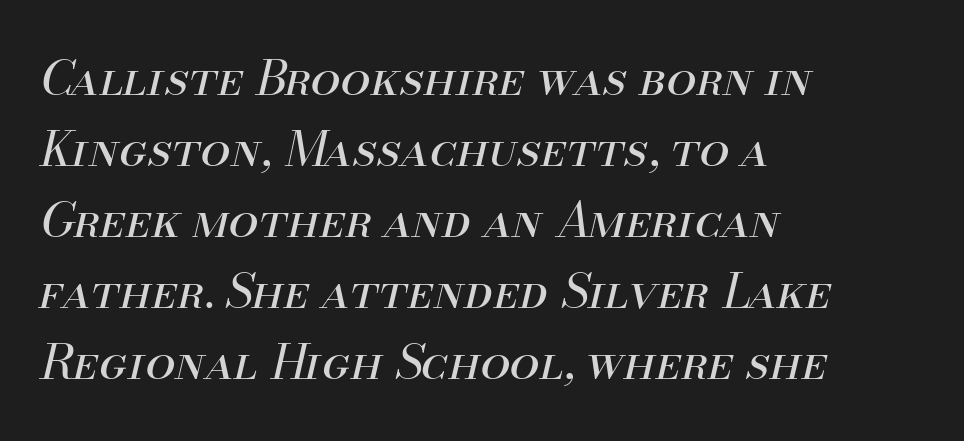
The image shows 48 px regular-weight type, italic (leaning right); set left-aligned, normal line spacing (1.48x), normal letter spacing, not underlined; medium stroke contrast and a small x-height.
